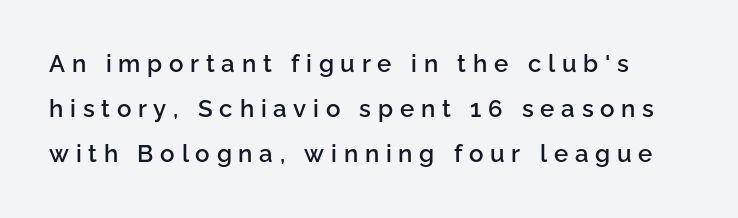
The image shows 24 px text type, upright; set line spacing 1.88x, unusually wide letter spacing (+0.28 em), not underlined.
